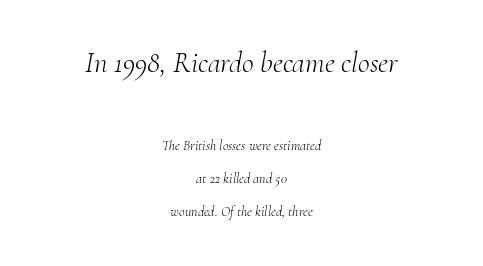
The image shows 29 px light serif type, italic (leaning right); set centered, loose line spacing (2.36x), normal letter spacing, not underlined; the first (top) block is 2.07x larger; medium stroke contrast and a small x-height.
